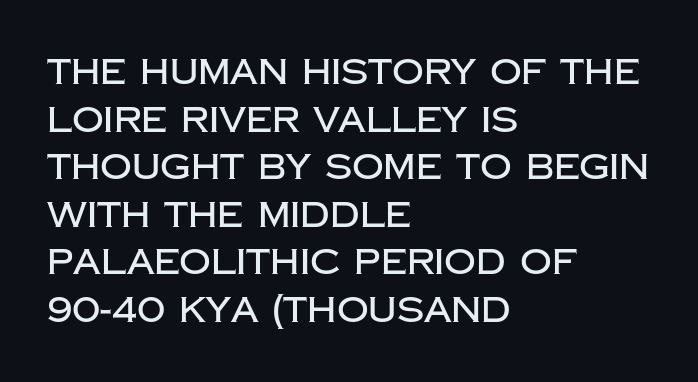
{"serif": "no", "italic": "no", "width": "normal", "stroke_contrast": "low", "x_height": "large", "monospaced": "no", "underline": "no", "align": "left", "line_spacing": "normal", "line_spacing_ratio": 1.36, "letter_spacing": "normal", "letter_spacing_em": 0.0, "glyph_px": 35}
